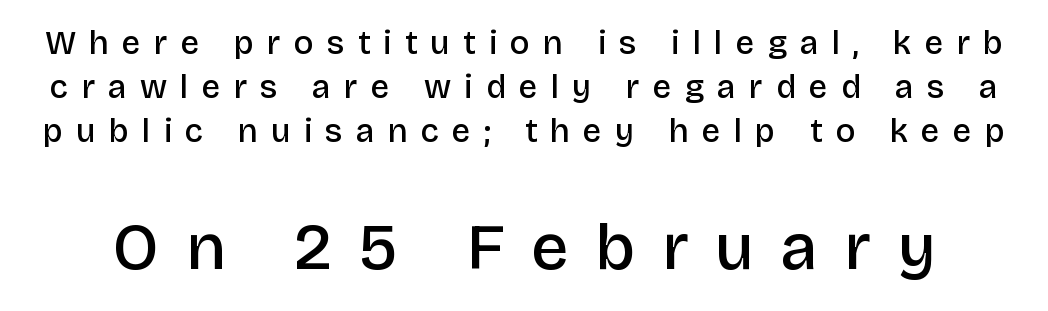
This block has exactly the height ordinary leading produces. The face used here is a semibold: visibly heavier than regular, lighter than bold. Honestly, the letter spacing is so wide it's the main thing you notice. Is the lower block the larger one? Yes — the lower block carries the bigger type. Type without underlining. Rendered with straight, roman letterforms.
